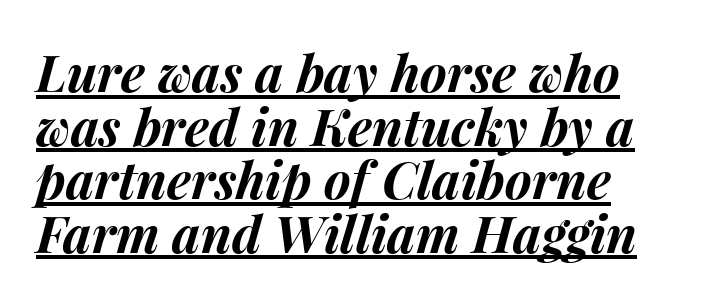
{"italic": "yes", "lean": "right", "slant_degrees": 15, "bold": "yes", "weight": "bold", "width": "normal", "stroke_contrast": "medium", "x_height": "medium", "monospaced": "no", "underline": "yes", "align": "left", "line_spacing": "tight", "line_spacing_ratio": 1.05, "letter_spacing": "normal", "letter_spacing_em": 0.0, "glyph_px": 51}
